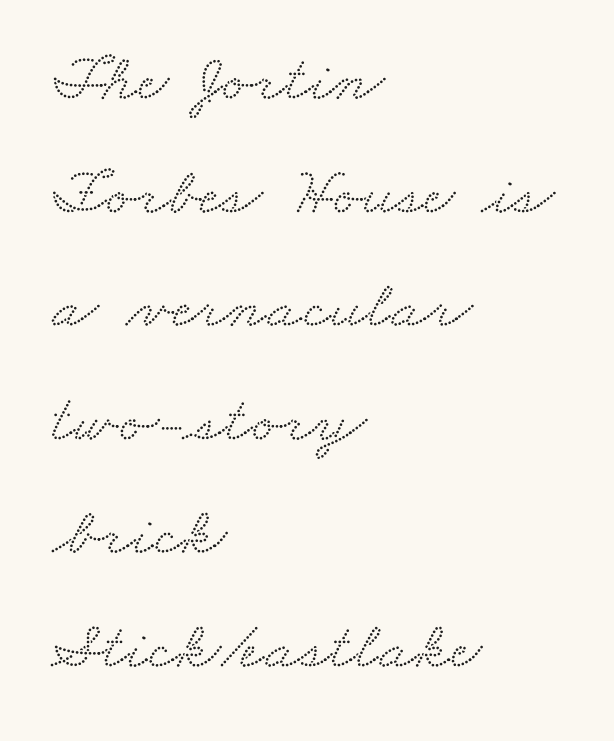
Q: Is the typeface a serif or a sans-serif typeface? A: Serif.
Q: Is the text underlined? A: No.
Q: How is the paragraph aligned? A: Left-aligned.
Q: Is the spacing between letters normal or unusually wide? A: Normal.
Q: Is the spacing between lines tight, normal or loose? A: Normal.
Q: Width (condensed, normal, or wide)? A: Wide.
Q: Stroke contrast? A: Medium.
Q: x-height? A: Small.
Q: Monospaced? A: No.
